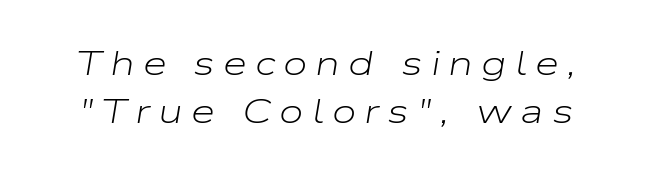
The font's italic variant was chosen for this text. Descenders are the only things crossing below the line. Does the leading feel generous? No, just average. A typesetter would call this heavily tracked-out type. A light-to-regular cut is what we see here.
